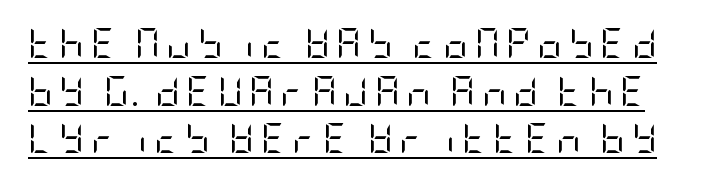
Q: Is the text bold? A: No.
Q: Is the text italic (slanted)? A: No, it is upright.
Q: Is the typeface a serif or a sans-serif typeface? A: Sans-serif.
Q: Is the text underlined? A: Yes.
Q: Is the spacing between letters normal or unusually wide? A: Unusually wide.
Q: Is the spacing between lines tight, normal or loose? A: Normal.
Q: Width (condensed, normal, or wide)? A: Condensed.
Q: Stroke contrast? A: Low.
Q: x-height? A: Large.
